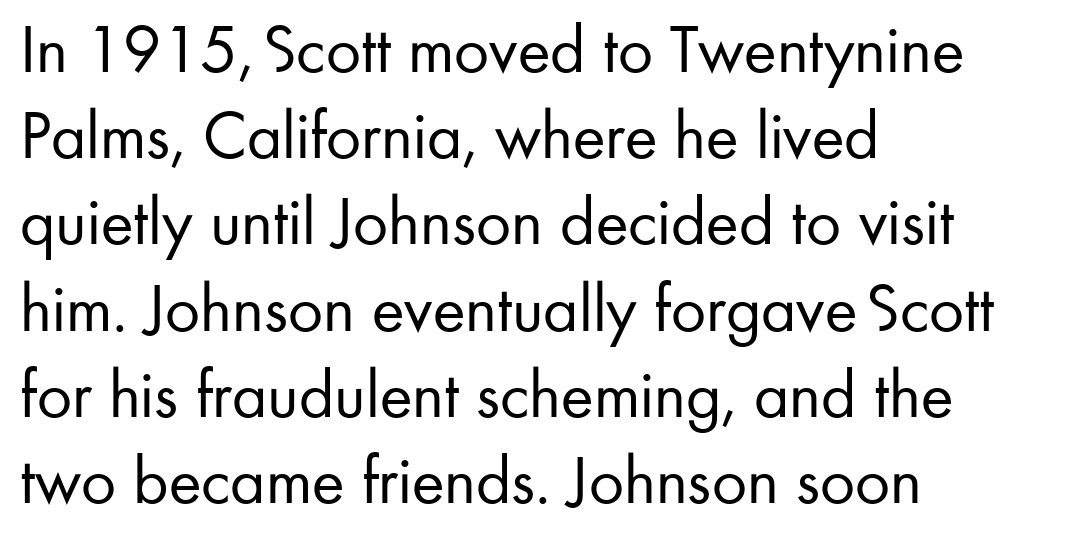
Q: Is the text bold? A: No.
Q: Is the text italic (slanted)? A: No, it is upright.
Q: Is the typeface a serif or a sans-serif typeface? A: Sans-serif.
Q: Is the text underlined? A: No.
Q: How is the paragraph aligned? A: Left-aligned.
Q: Is the spacing between letters normal or unusually wide? A: Normal.
Q: Is the spacing between lines tight, normal or loose? A: Normal.
Q: Width (condensed, normal, or wide)? A: Normal.
Q: Stroke contrast? A: Low.
Q: x-height? A: Small.
Q: Monospaced? A: No.
